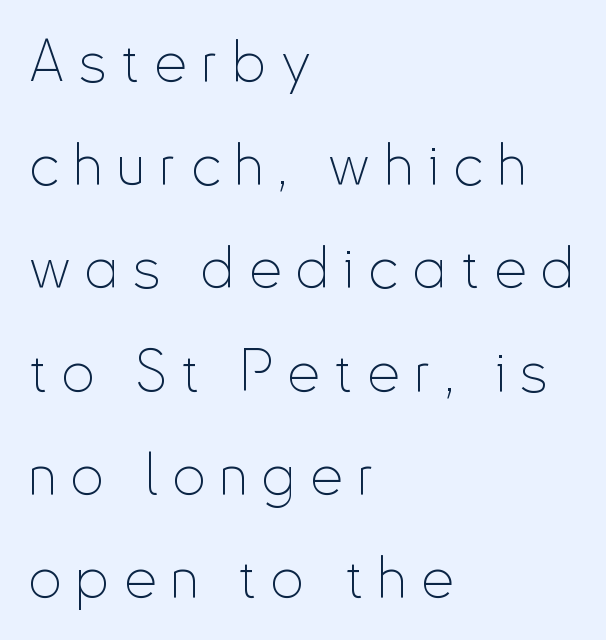
The image shows 58 px thin, condensed sans-serif type, upright; set left-aligned, line spacing 1.78x, unusually wide letter spacing (+0.25 em), not underlined; low stroke contrast and a small x-height.
